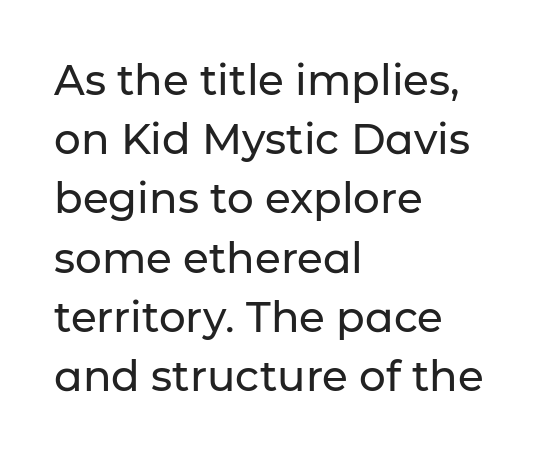
Leading: standard. Each word holds together tightly as a unit, with standard inter-letter gaps. These lines are rendered in a variable-pitch font. Tall strokes in this sample are plumb rather than angled.
